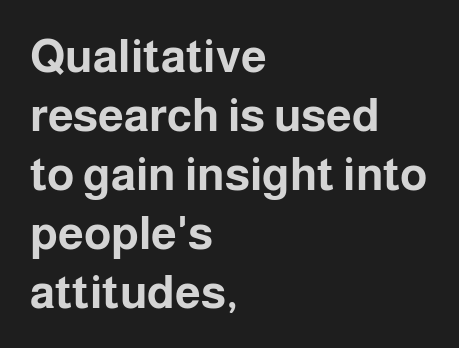
Q: Is the text bold? A: Yes.
Q: Is the text italic (slanted)? A: No, it is upright.
Q: Is the typeface a serif or a sans-serif typeface? A: Sans-serif.
Q: Is the text underlined? A: No.
Q: How is the paragraph aligned? A: Left-aligned.
Q: Is the spacing between letters normal or unusually wide? A: Normal.
Q: Is the spacing between lines tight, normal or loose? A: Normal.
Q: Width (condensed, normal, or wide)? A: Normal.
Q: Stroke contrast? A: Low.
Q: x-height? A: Medium.
Q: Monospaced? A: No.
